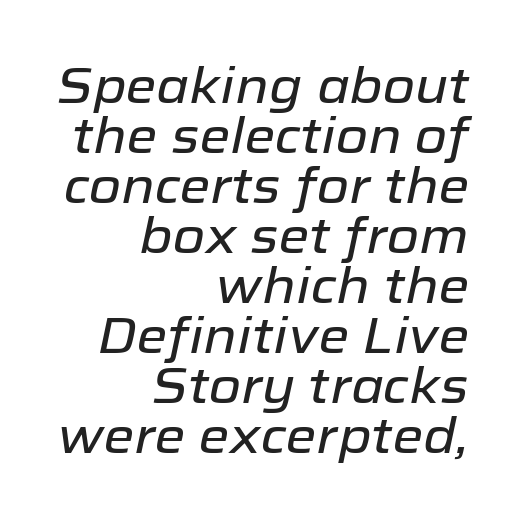
The image shows 50 px text type, italic (leaning right); set right-aligned, tight line spacing (1.0x), normal letter spacing, not underlined; low stroke contrast and a medium x-height.
